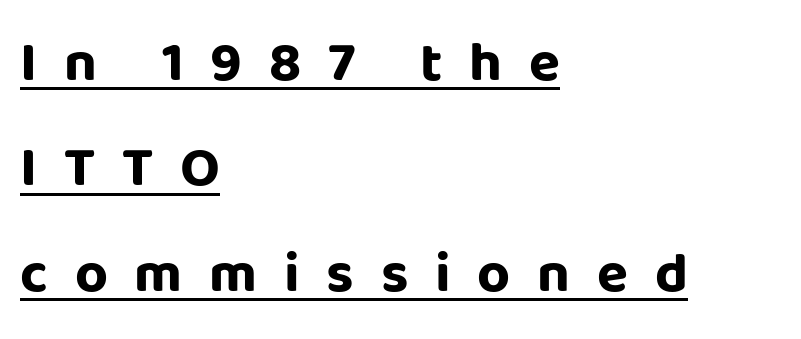
The image shows 57 px bold sans-serif type, upright; set left-aligned, line spacing 1.85x, unusually wide letter spacing (+0.47 em), underlined; low stroke contrast and a large x-height.
